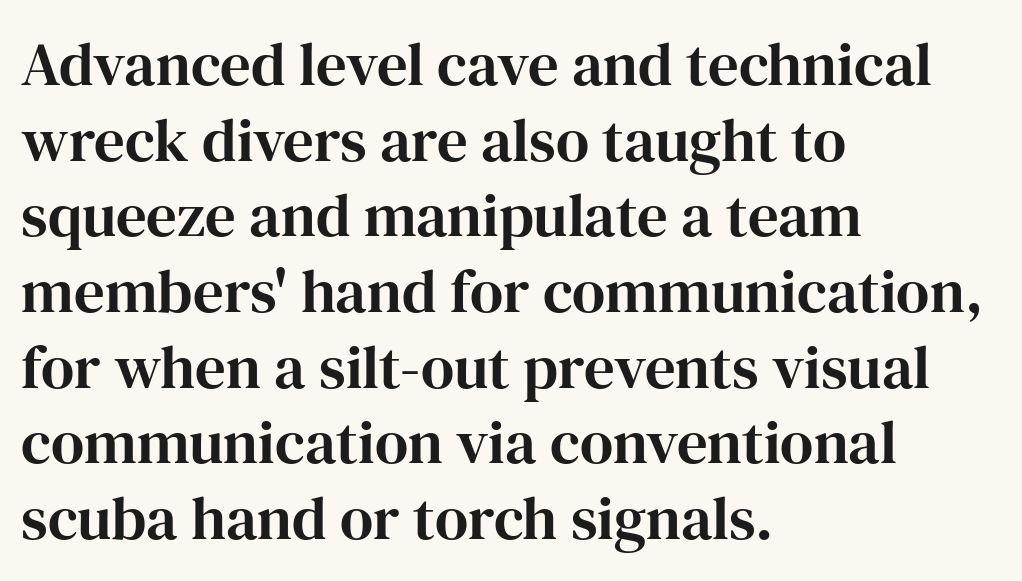
Q: Is the text italic (slanted)? A: No, it is upright.
Q: Is the typeface a serif or a sans-serif typeface? A: Serif.
Q: Is the text underlined? A: No.
Q: How is the paragraph aligned? A: Left-aligned.
Q: Is the spacing between letters normal or unusually wide? A: Normal.
Q: Width (condensed, normal, or wide)? A: Normal.
Q: Stroke contrast? A: High.
Q: x-height? A: Medium.
Q: Monospaced? A: No.
